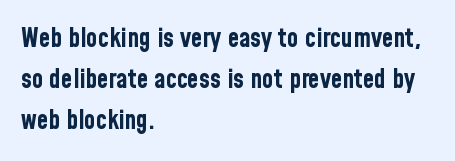
Q: Is the text bold? A: Yes.
Q: Is the text italic (slanted)? A: No, it is upright.
Q: Is the text underlined? A: No.
Q: How is the paragraph aligned? A: Left-aligned.
Q: Is the spacing between letters normal or unusually wide? A: Normal.
Q: Is the spacing between lines tight, normal or loose? A: Normal.
